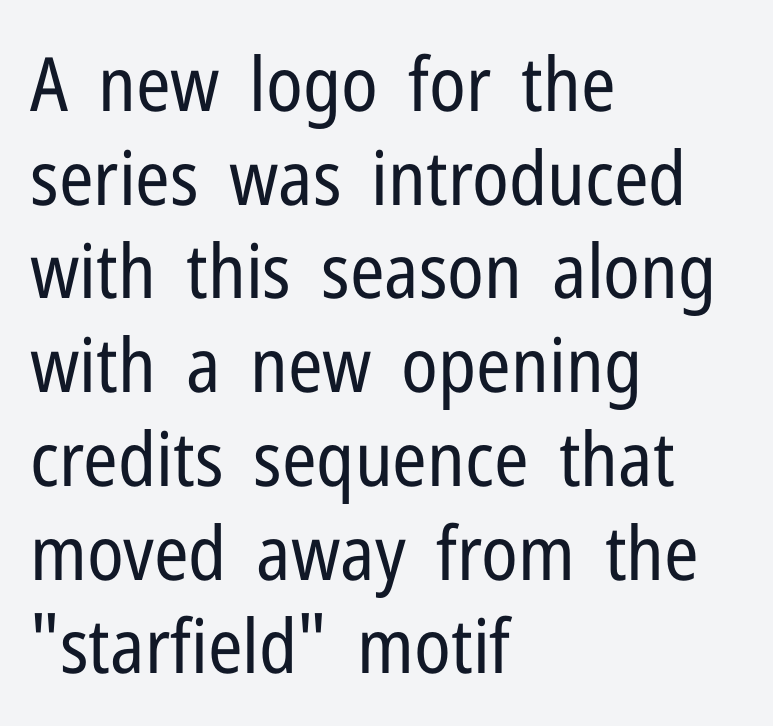
Tall strokes in this sample are plumb rather than angled. The letters advance in unequal steps, a hallmark of proportional type. This rendering uses left alignment, leaving the right contour irregular. The line texture is even and compact thanks to regular tracking.
